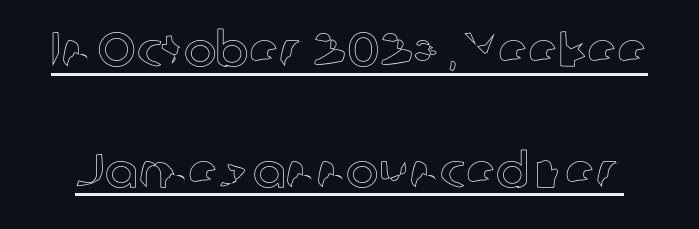
The image shows 49 px text type, upright; set loose line spacing (2.46x), normal letter spacing, underlined; a medium x-height.
